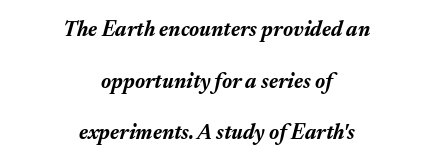
{"italic": "yes", "lean": "right", "slant_degrees": 17, "bold": "yes", "underline": "no", "align": "center", "line_spacing": "loose", "line_spacing_ratio": 2.46, "letter_spacing": "normal", "letter_spacing_em": 0.0, "glyph_px": 21}
